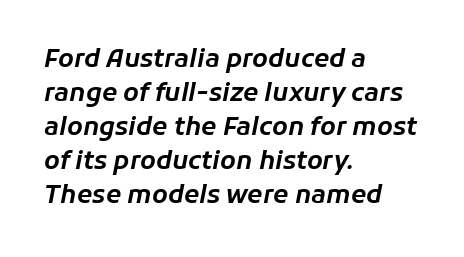
The image shows 25 px text type, italic (leaning right); set left-aligned, normal line spacing (1.36x), normal letter spacing, not underlined.
